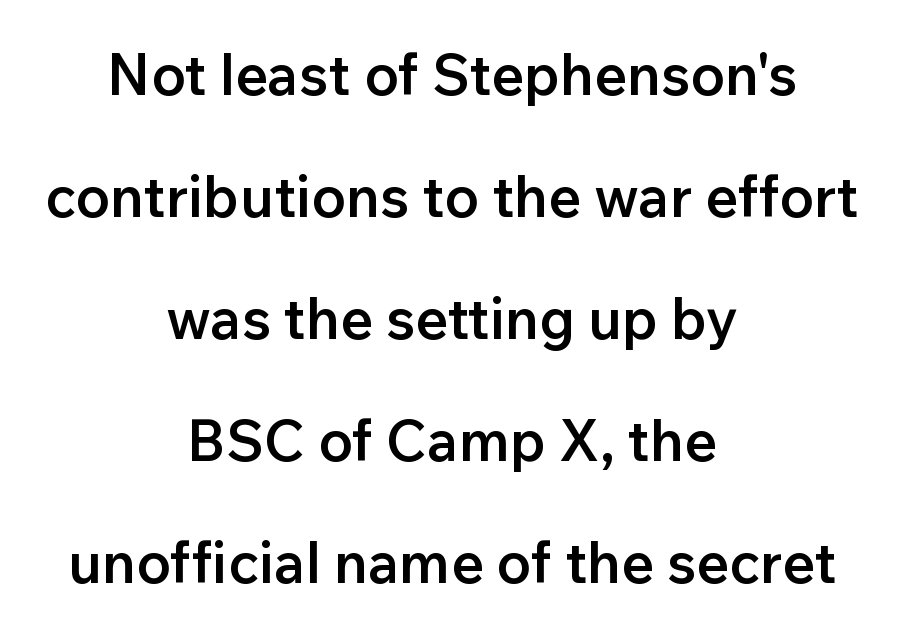
Q: Is the text bold? A: Semi-bold.
Q: Is the text italic (slanted)? A: No, it is upright.
Q: Is the typeface a serif or a sans-serif typeface? A: Sans-serif.
Q: Is the text underlined? A: No.
Q: How is the paragraph aligned? A: Centered.
Q: Is the spacing between letters normal or unusually wide? A: Normal.
Q: Is the spacing between lines tight, normal or loose? A: Loose.
Q: Width (condensed, normal, or wide)? A: Normal.
Q: Stroke contrast? A: Low.
Q: x-height? A: Medium.
Q: Monospaced? A: No.
